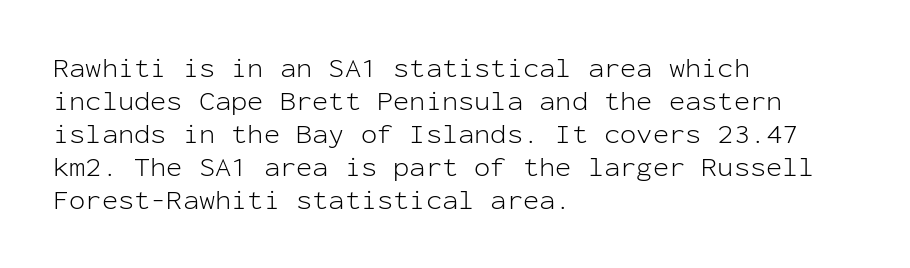
{"italic": "no", "bold": "no", "underline": "no", "align": "left", "line_spacing_ratio": 1.22, "letter_spacing": "normal", "letter_spacing_em": 0.0, "glyph_px": 27}
